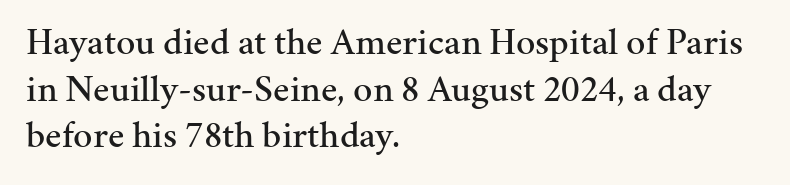
Q: Is the text italic (slanted)? A: No, it is upright.
Q: Is the typeface a serif or a sans-serif typeface? A: Serif.
Q: Is the text underlined? A: No.
Q: How is the paragraph aligned? A: Left-aligned.
Q: Is the spacing between letters normal or unusually wide? A: Normal.
Q: Width (condensed, normal, or wide)? A: Normal.
Q: Stroke contrast? A: Medium.
Q: x-height? A: Medium.
Q: Monospaced? A: No.
